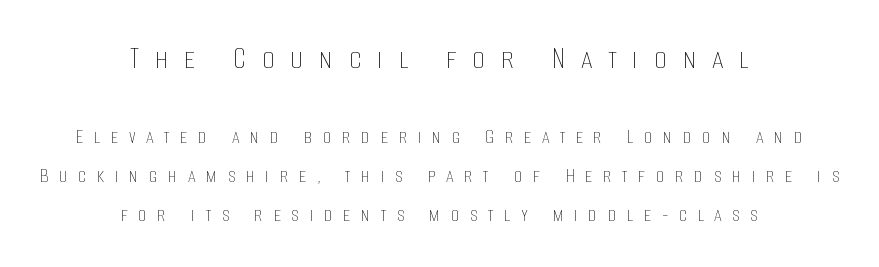
The image shows 33 px thin, condensed type, upright; set centered, line spacing 1.78x, unusually wide letter spacing (+0.47 em), not underlined; the first (top) block is 1.5x larger; low stroke contrast and a large x-height.
